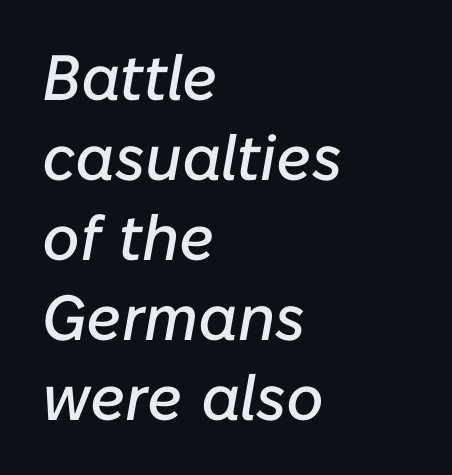
{"italic": "yes", "lean": "right", "slant_degrees": 10, "width": "normal", "stroke_contrast": "low", "x_height": "medium", "monospaced": "no", "underline": "no", "align": "left", "line_spacing": "normal", "line_spacing_ratio": 1.25, "letter_spacing": "normal", "letter_spacing_em": 0.0, "glyph_px": 64}
